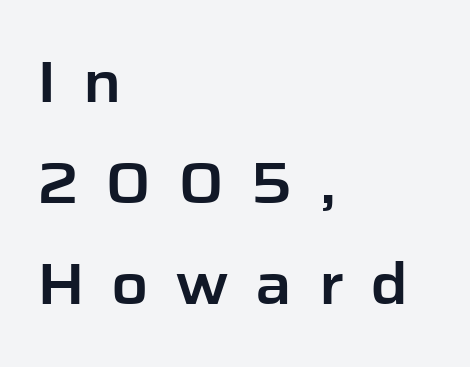
The font family rendered here belongs to the sans-serif group. Style check: upright. The passage is arranged the way most books set body copy — flush left. The gap between lines stays unmarked. Proportional: the letters do not fall into vertical columns. Observe the wide spacing: letters keep a clear distance from each other.
